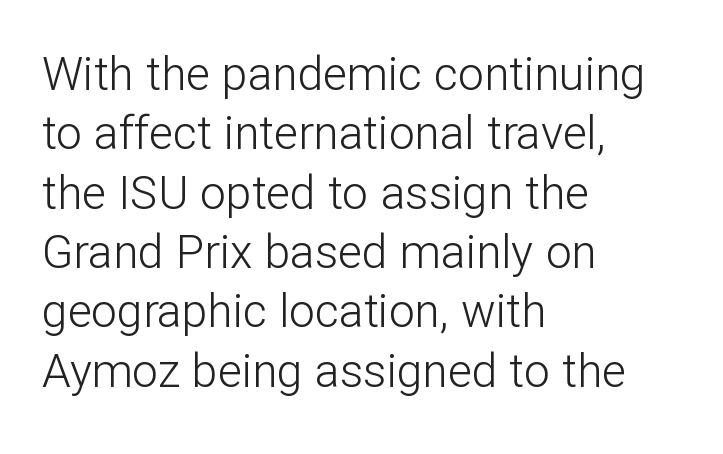
{"serif": "no", "italic": "no", "bold": "no", "weight": "light", "width": "normal", "stroke_contrast": "low", "x_height": "medium", "monospaced": "no", "underline": "no", "align": "left", "line_spacing": "normal", "line_spacing_ratio": 1.29, "letter_spacing": "normal", "letter_spacing_em": 0.0, "glyph_px": 46}
